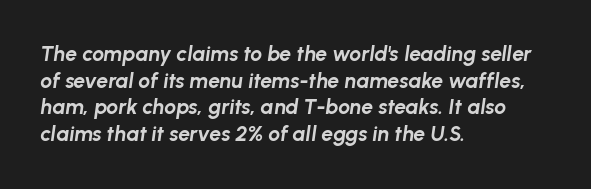
The text block is weighted toward the left margin, trailing off unevenly rightward. It's the slanting kind of type. Letter spacing: default. Pretty heavy lettering here — definitely bold.
